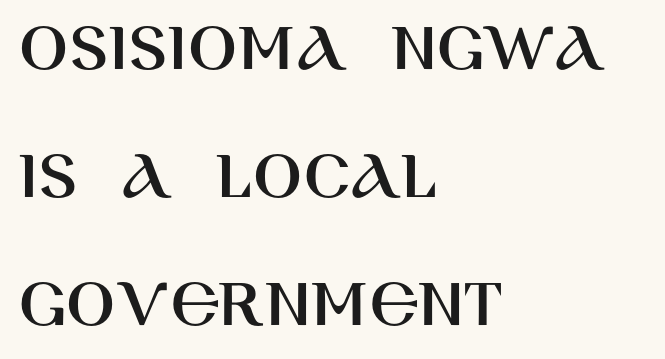
{"serif": "no", "italic": "no", "width": "normal", "stroke_contrast": "high", "x_height": "large", "monospaced": "no", "underline": "no", "align": "left", "line_spacing_ratio": 1.78, "letter_spacing": "normal", "letter_spacing_em": 0.0, "glyph_px": 72}
